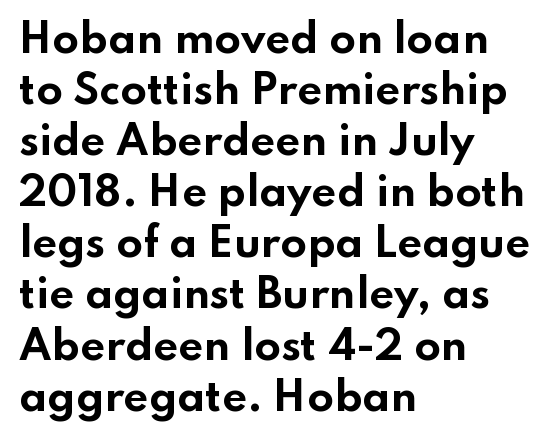
Q: Is the text bold? A: Yes.
Q: Is the text italic (slanted)? A: No, it is upright.
Q: Is the typeface a serif or a sans-serif typeface? A: Sans-serif.
Q: Is the text underlined? A: No.
Q: How is the paragraph aligned? A: Left-aligned.
Q: Is the spacing between letters normal or unusually wide? A: Normal.
Q: Is the spacing between lines tight, normal or loose? A: Normal.
Q: Width (condensed, normal, or wide)? A: Wide.
Q: Stroke contrast? A: Low.
Q: x-height? A: Small.
Q: Monospaced? A: No.
